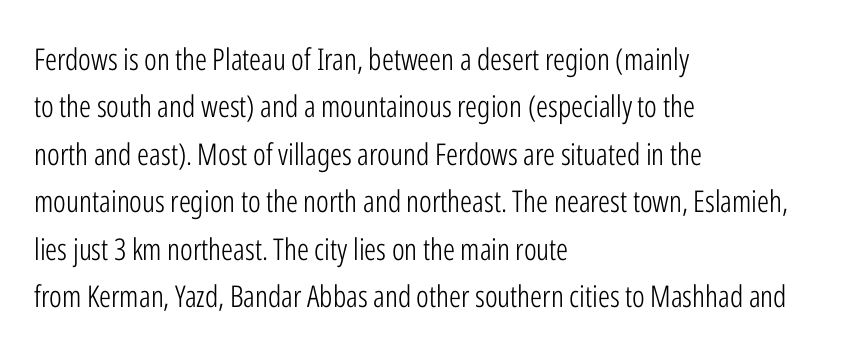
Q: Is the text bold? A: No.
Q: Is the text italic (slanted)? A: No, it is upright.
Q: Is the typeface a serif or a sans-serif typeface? A: Sans-serif.
Q: Is the text underlined? A: No.
Q: How is the paragraph aligned? A: Left-aligned.
Q: Is the spacing between letters normal or unusually wide? A: Normal.
Q: Is the spacing between lines tight, normal or loose? A: Normal.
Q: Width (condensed, normal, or wide)? A: Condensed.
Q: Stroke contrast? A: Low.
Q: x-height? A: Medium.
Q: Monospaced? A: No.
